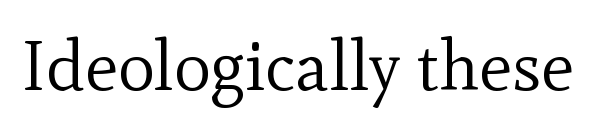
{"serif": "yes", "italic": "no", "bold": "no", "weight": "regular", "width": "normal", "x_height": "small", "monospaced": "no", "underline": "no", "letter_spacing": "normal", "letter_spacing_em": 0.0, "glyph_px": 70}
